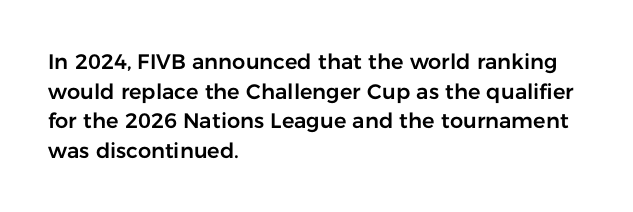
Q: Is the text italic (slanted)? A: No, it is upright.
Q: Is the text underlined? A: No.
Q: How is the paragraph aligned? A: Left-aligned.
Q: Is the spacing between letters normal or unusually wide? A: Normal.
Q: Is the spacing between lines tight, normal or loose? A: Normal.
